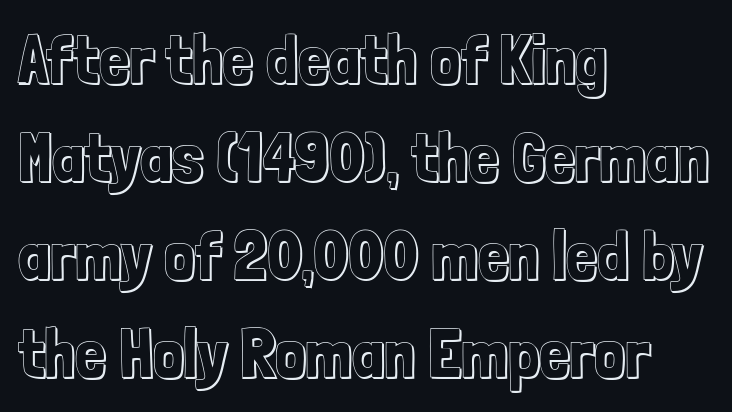
Q: Is the text italic (slanted)? A: No, it is upright.
Q: Is the text underlined? A: No.
Q: How is the paragraph aligned? A: Left-aligned.
Q: Is the spacing between letters normal or unusually wide? A: Normal.
Q: Is the spacing between lines tight, normal or loose? A: Normal.
Q: Width (condensed, normal, or wide)? A: Condensed.
Q: x-height? A: Medium.
Q: Monospaced? A: No.
